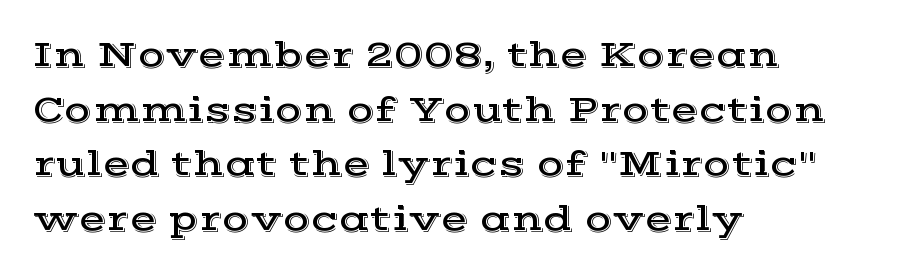
The image shows 36 px wide serif type, upright; set left-aligned, normal line spacing (1.52x), normal letter spacing, not underlined; a medium x-height.
